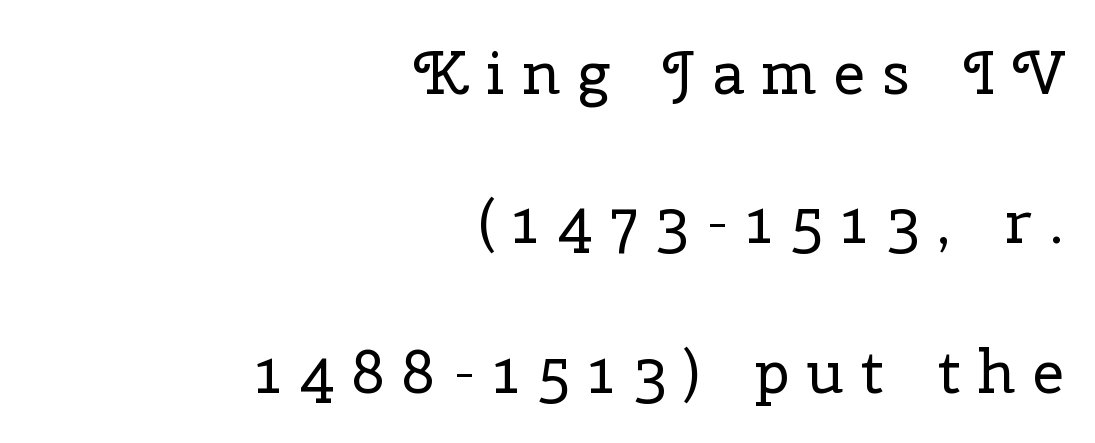
{"serif": "yes", "italic": "no", "bold": "no", "weight": "regular", "width": "normal", "stroke_contrast": "low", "x_height": "medium", "monospaced": "no", "underline": "no", "align": "right", "line_spacing": "loose", "line_spacing_ratio": 2.45, "letter_spacing": "wide", "letter_spacing_em": 0.29, "glyph_px": 61}
